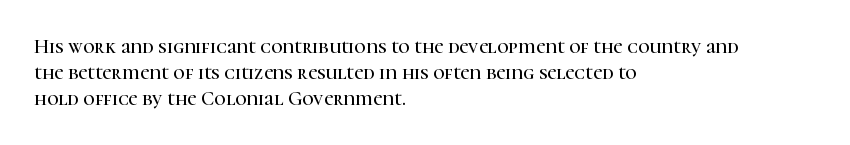
Is there any slant? The stems are plumb. Clear beneath every line of the passage. Nobody touched the tracking dial on this one. Line beginnings align vertically; line endings do not. One glance says typical: line gaps are just what's usual.
